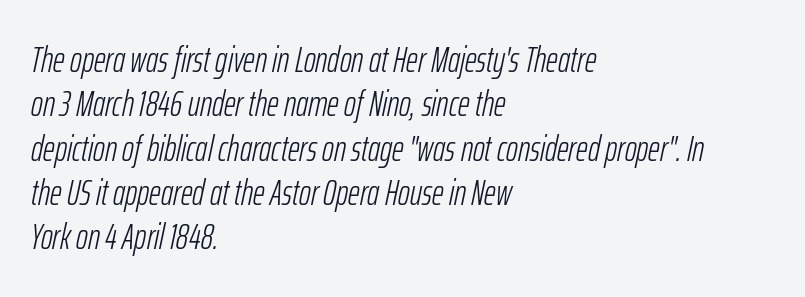
Students, note that the glyphs here touch the page at normal intervals. Looks like regular typesetting: each glyph gets only the width it needs. The compositor pushed each line to the left boundary. A typesetter would mark this as italic. No letter is thick-stroked: the sample isn't bold.
